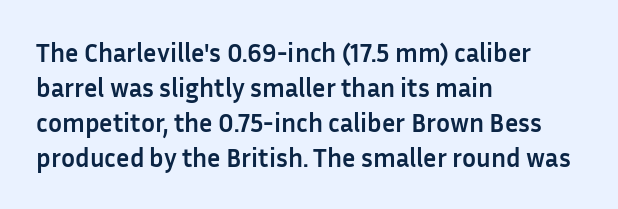
{"italic": "no", "bold": "yes", "underline": "no", "align": "left", "line_spacing": "normal", "line_spacing_ratio": 1.34, "letter_spacing": "normal", "letter_spacing_em": 0.0, "glyph_px": 26}
